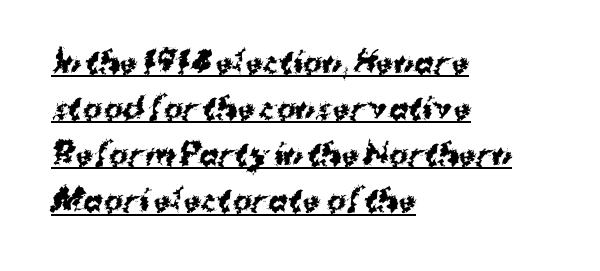
The image shows 29 px bold sans-serif type; set left-aligned, normal line spacing (1.59x), normal letter spacing, underlined; medium stroke contrast and a medium x-height.
